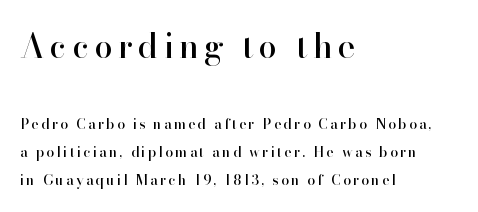
Does the bottom block carry the larger type? No, the top block does. A clean baseline with only descenders dipping below it. Quick note: interline space is abundant. Style check: upright.
